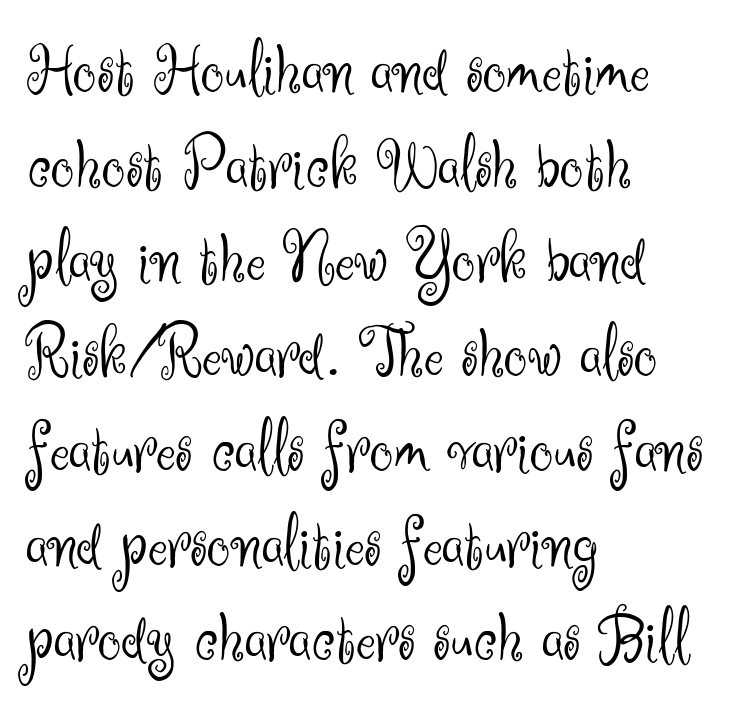
Q: Is the text bold? A: No.
Q: Is the text italic (slanted)? A: No, it is upright.
Q: Is the typeface a serif or a sans-serif typeface? A: Sans-serif.
Q: Is the text underlined? A: No.
Q: How is the paragraph aligned? A: Left-aligned.
Q: Is the spacing between letters normal or unusually wide? A: Normal.
Q: Is the spacing between lines tight, normal or loose? A: Normal.
Q: Width (condensed, normal, or wide)? A: Normal.
Q: Stroke contrast? A: Medium.
Q: x-height? A: Small.
Q: Monospaced? A: No.
